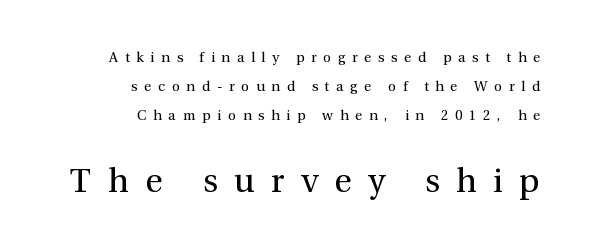
The image shows 34 px regular-weight serif type, upright; set right-aligned, loose line spacing (2.08x), unusually wide letter spacing (+0.48 em), not underlined; the second (bottom) block is 2.43x larger; a medium x-height.
